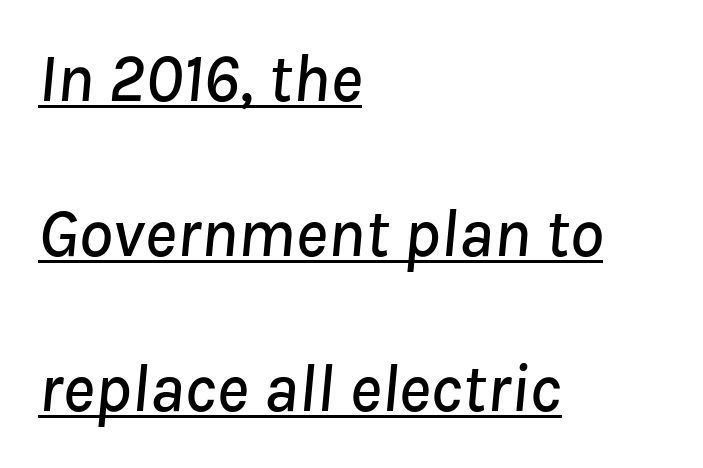
{"italic": "yes", "lean": "right", "slant_degrees": 8, "width": "normal", "stroke_contrast": "low", "x_height": "medium", "monospaced": "no", "underline": "yes", "align": "left", "line_spacing": "loose", "line_spacing_ratio": 2.28, "letter_spacing": "normal", "letter_spacing_em": 0.0, "glyph_px": 68}
